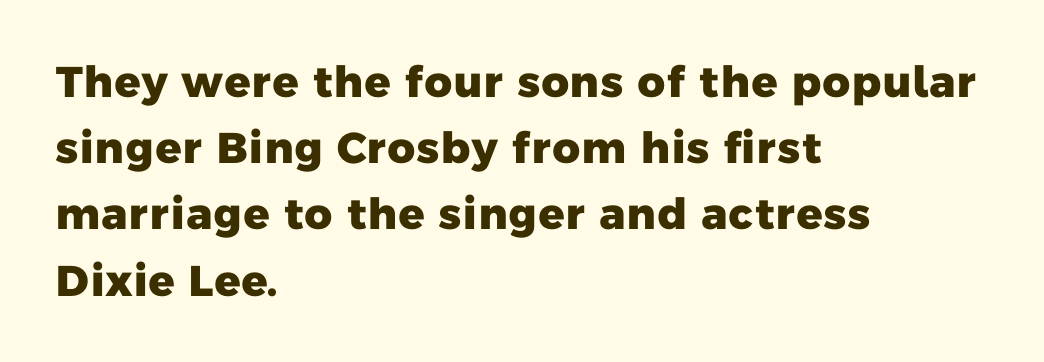
Unlike a traditional serif, this face leaves its strokes unadorned. Set as a true bold cut, around the 700 mark. Spacing between characters is what you'd get straight out of the box. A normal amount of white space separates one row of letters from the next. The rag falls on the right side of this text block. The rendering uses natural spacing where letterforms have individual widths.
